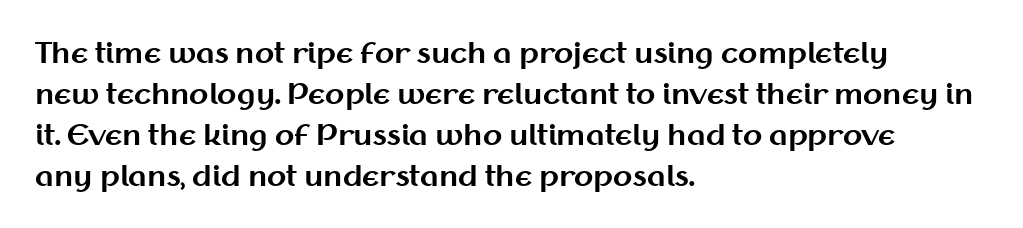
Q: Is the text bold? A: Yes.
Q: Is the text italic (slanted)? A: No, it is upright.
Q: Is the typeface a serif or a sans-serif typeface? A: Sans-serif.
Q: Is the text underlined? A: No.
Q: How is the paragraph aligned? A: Left-aligned.
Q: Is the spacing between letters normal or unusually wide? A: Normal.
Q: Is the spacing between lines tight, normal or loose? A: Normal.
Q: Width (condensed, normal, or wide)? A: Normal.
Q: Stroke contrast? A: Medium.
Q: x-height? A: Medium.
Q: Monospaced? A: No.
